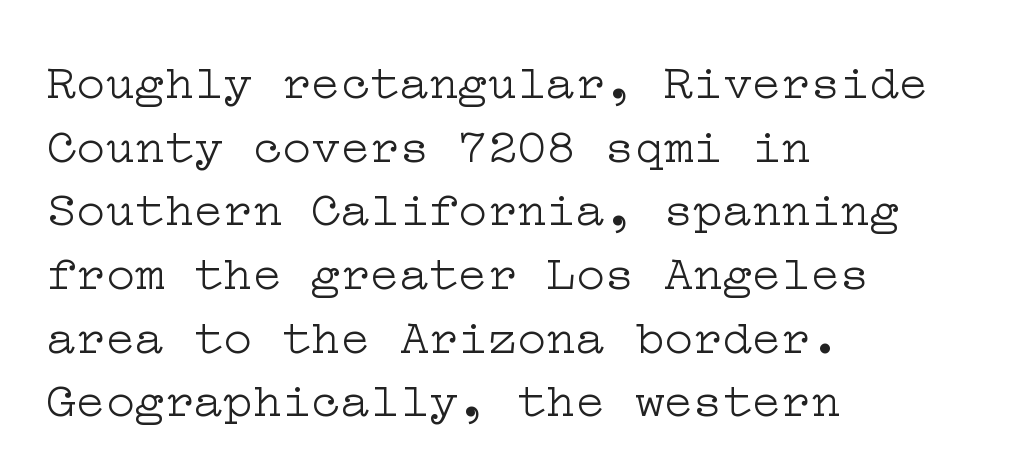
What kind of face is this? One with serifs. Tracking value appears to be zero — textbook default spacing. One-word summary of the alignment: left. Do the letters lean? They stand straight. Stems and bowls with no extra thickness — not bold. The passage shown stacks its lines at a standard gap.
